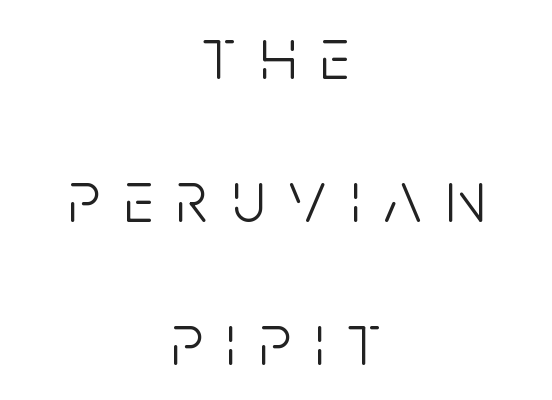
This sample has the flowing, uneven cadence of proportional lettering. A great deal of white space separates one row of letters from the next. Any mark beneath the type? The region is blank. This rendering employs a face without finishing strokes, i.e., a sans-serif. The paragraph has two soft edges and a firm central axis.
